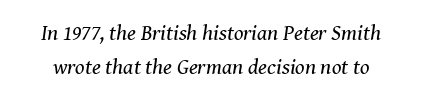
The image shows 22 px text type, italic (leaning right); set normal line spacing (1.53x), normal letter spacing, not underlined.
